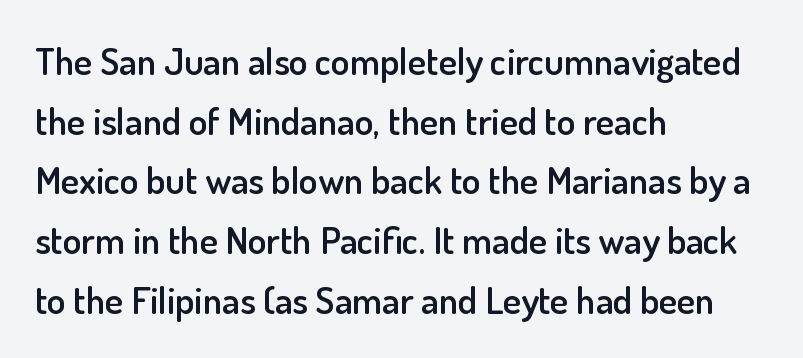
{"serif": "no", "italic": "no", "bold": "semi", "weight": "semibold", "width": "normal", "stroke_contrast": "low", "x_height": "small", "monospaced": "no", "underline": "no", "align": "left", "line_spacing": "normal", "line_spacing_ratio": 1.57, "letter_spacing": "normal", "letter_spacing_em": 0.0, "glyph_px": 38}
